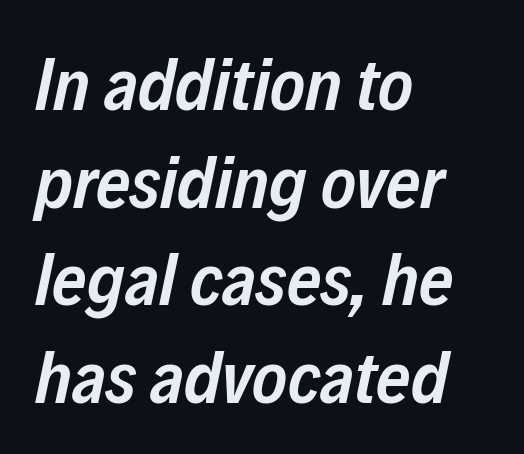
When letters slant like this, we call the style italic. Spacing verdict: proportional, widths tailored to each character. These words are printed semibold, heavier than regular yet not bold. Honestly, the letter spacing is just normal — you wouldn't notice it. The lines in this sample share a left origin and differ only in where they stop. Unmarked baselines from the first word to the last.
